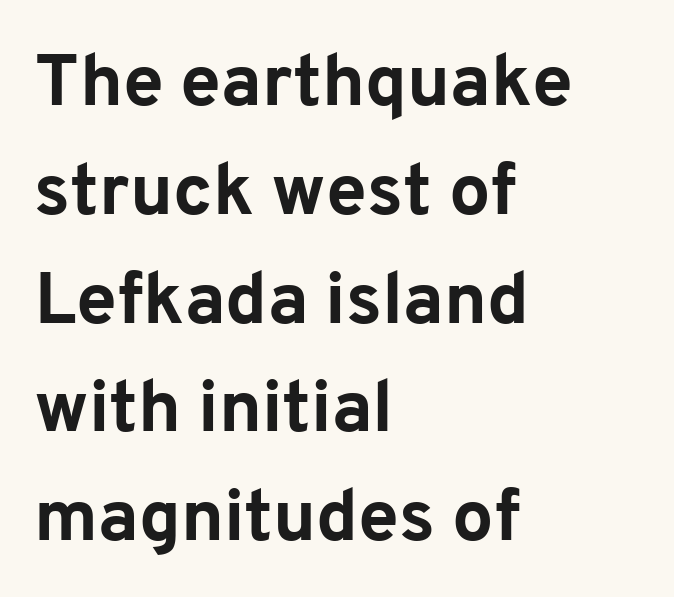
{"serif": "no", "italic": "no", "bold": "yes", "weight": "bold", "width": "normal", "stroke_contrast": "low", "x_height": "medium", "monospaced": "no", "underline": "no", "align": "left", "line_spacing": "normal", "line_spacing_ratio": 1.49, "letter_spacing": "normal", "letter_spacing_em": 0.0, "glyph_px": 73}
